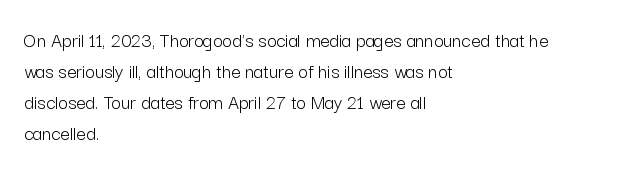
Q: Is the text bold? A: No.
Q: Is the text italic (slanted)? A: No, it is upright.
Q: Is the text underlined? A: No.
Q: How is the paragraph aligned? A: Left-aligned.
Q: Is the spacing between letters normal or unusually wide? A: Normal.
Q: Is the spacing between lines tight, normal or loose? A: Normal.
